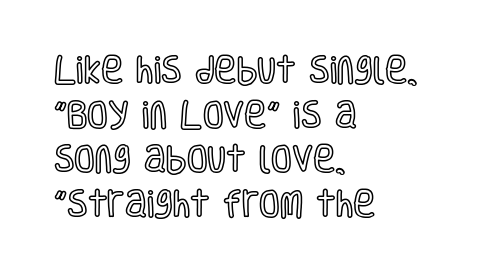
The image shows 30 px condensed type, upright; set left-aligned, normal line spacing (1.49x), normal letter spacing, not underlined; a large x-height.
